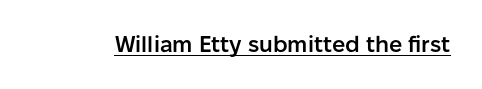
{"italic": "no", "bold": "semi", "underline": "yes", "letter_spacing": "normal", "letter_spacing_em": 0.0, "glyph_px": 22}
